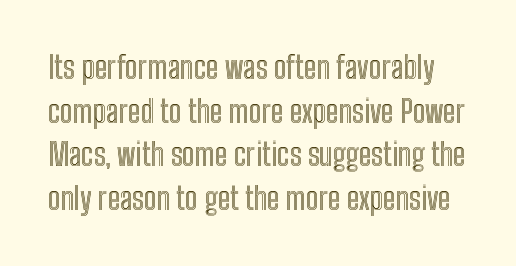
Words appear dense and cohesive because spacing is normal. Character widths vary here, with narrow letters taking less room than wide ones. The space between consecutive lines is moderate. Check under the words: just untouched page. Posture: upright roman.
